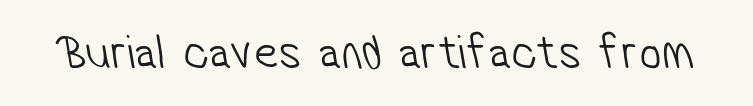
{"serif": "no", "bold": "no", "weight": "light", "width": "condensed", "stroke_contrast": "low", "x_height": "medium", "monospaced": "no", "underline": "no", "letter_spacing": "normal", "letter_spacing_em": 0.0, "glyph_px": 49}
